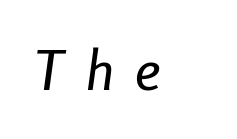
Has an underline been added? It has not. Quick note: italic. The letters advance in unequal steps, a hallmark of proportional type. The passage shown has open, widely tracked lettering throughout.
